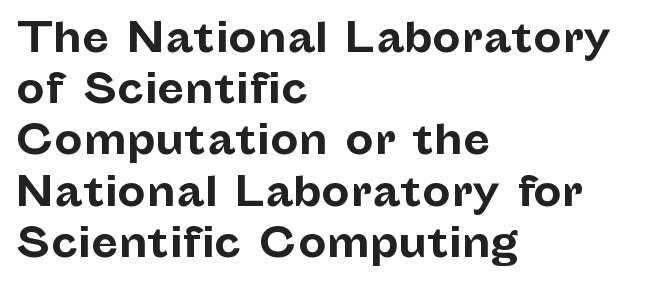
{"serif": "no", "italic": "no", "bold": "yes", "weight": "bold", "width": "normal", "stroke_contrast": "low", "x_height": "medium", "monospaced": "no", "underline": "no", "align": "left", "line_spacing": "normal", "line_spacing_ratio": 1.28, "letter_spacing": "normal", "letter_spacing_em": 0.0, "glyph_px": 40}
